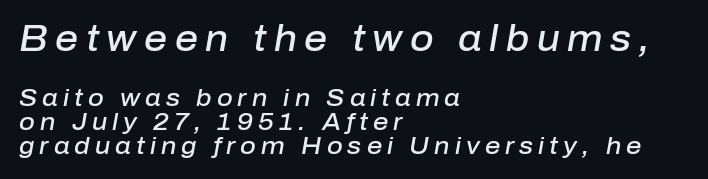
The image shows 36 px semibold type, italic (leaning right); set left-aligned, tight line spacing (1.0x), unusually wide letter spacing (+0.21 em), not underlined; the first (top) block is 1.5x larger; low stroke contrast and a medium x-height.
